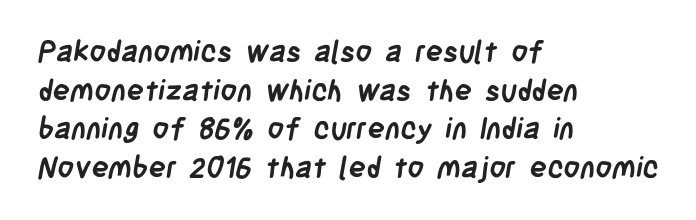
Short note: letters normally spaced. Looks like regular typesetting: each glyph gets only the width it needs. Note: no serifs on the glyphs. Interline gaps are of average width in this sample. Visually the block forms a straight wall on the left and a jagged coastline on the right. The strip under each line holds only bare page.
